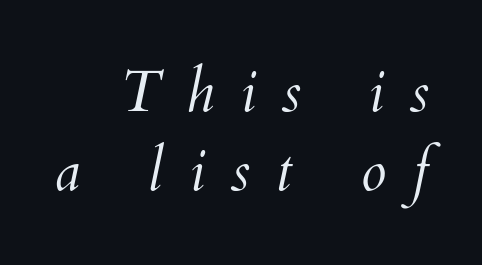
Caption: multi-line text, flush right, ragged left. This rendering features lettering with no underline. Slanted lettering throughout. Baseline-to-baseline distance is the conventional proportion of letter height.
